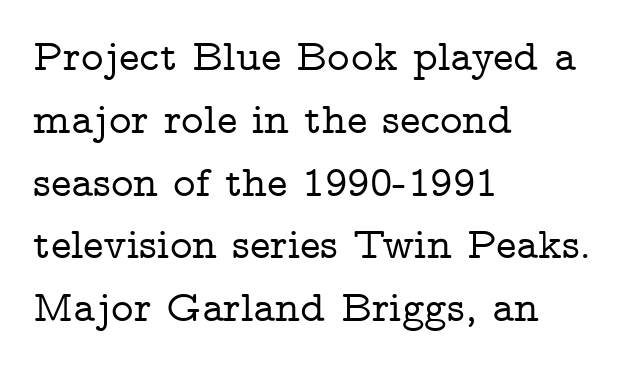
{"serif": "yes", "italic": "no", "width": "wide", "stroke_contrast": "low", "x_height": "medium", "monospaced": "no", "underline": "no", "align": "left", "line_spacing": "normal", "line_spacing_ratio": 1.46, "letter_spacing": "normal", "letter_spacing_em": 0.0, "glyph_px": 43}
